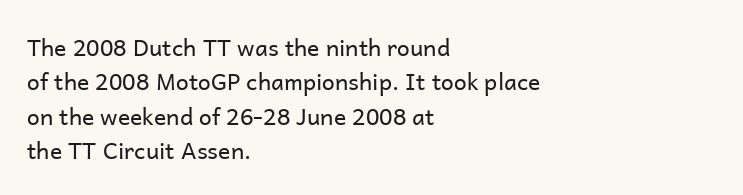
The vertical gap from one line to the next is medium. These lines were composed using upright roman letters. Horizontal alignment here is leftward, the default for most running prose. The gaps between neighbouring characters are ordinary and unremarkable. Weight: regular or lighter.
